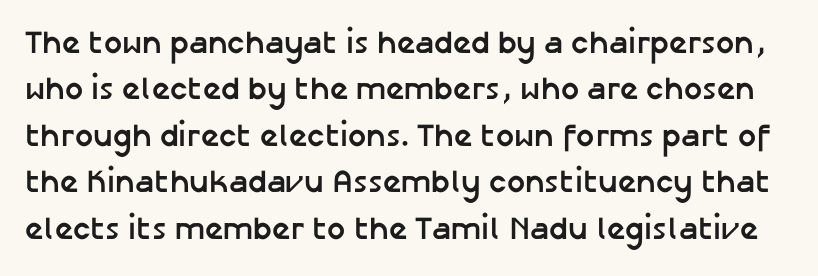
The image shows 32 px semibold sans-serif type, upright; set normal line spacing (1.45x), normal letter spacing, not underlined; low stroke contrast and a medium x-height.
